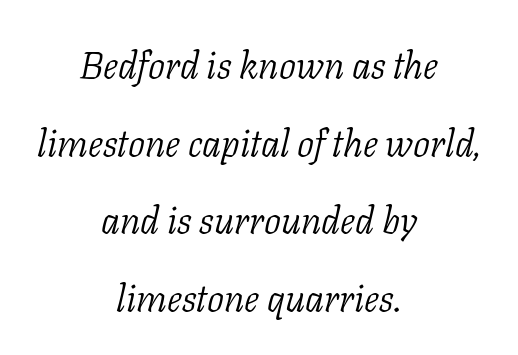
Q: Is the text bold? A: No.
Q: Is the text italic (slanted)? A: Yes, it leans right by about 11 degrees.
Q: Is the typeface a serif or a sans-serif typeface? A: Serif.
Q: Is the text underlined? A: No.
Q: How is the paragraph aligned? A: Centered.
Q: Is the spacing between letters normal or unusually wide? A: Normal.
Q: Is the spacing between lines tight, normal or loose? A: Loose.
Q: Width (condensed, normal, or wide)? A: Normal.
Q: Stroke contrast? A: Low.
Q: x-height? A: Medium.
Q: Monospaced? A: No.
